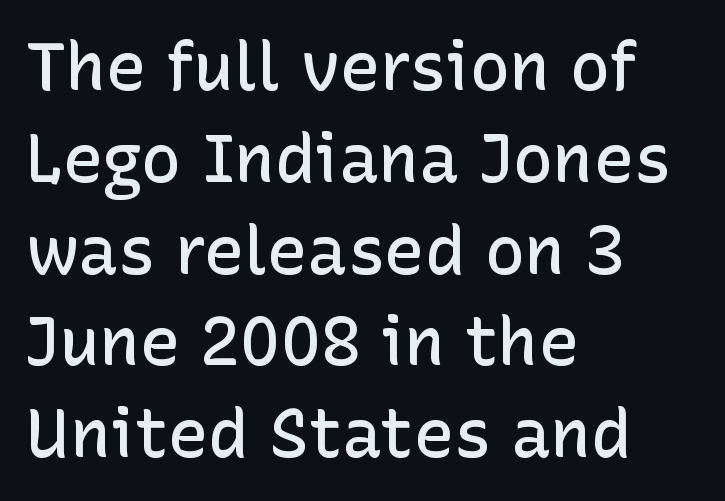
Q: Is the text bold? A: Semi-bold.
Q: Is the text italic (slanted)? A: No, it is upright.
Q: Is the typeface a serif or a sans-serif typeface? A: Sans-serif.
Q: Is the text underlined? A: No.
Q: How is the paragraph aligned? A: Left-aligned.
Q: Is the spacing between letters normal or unusually wide? A: Normal.
Q: Is the spacing between lines tight, normal or loose? A: Normal.
Q: Width (condensed, normal, or wide)? A: Normal.
Q: Stroke contrast? A: Low.
Q: x-height? A: Medium.
Q: Monospaced? A: No.
